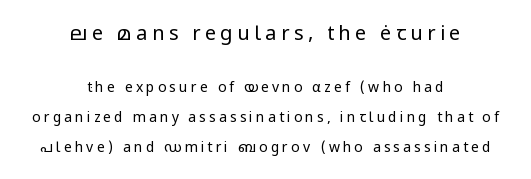
The image shows 20 px text type, upright; set centered, loose line spacing (2.12x), unusually wide letter spacing (+0.22 em), not underlined; the first (top) block is 1.43x larger.
